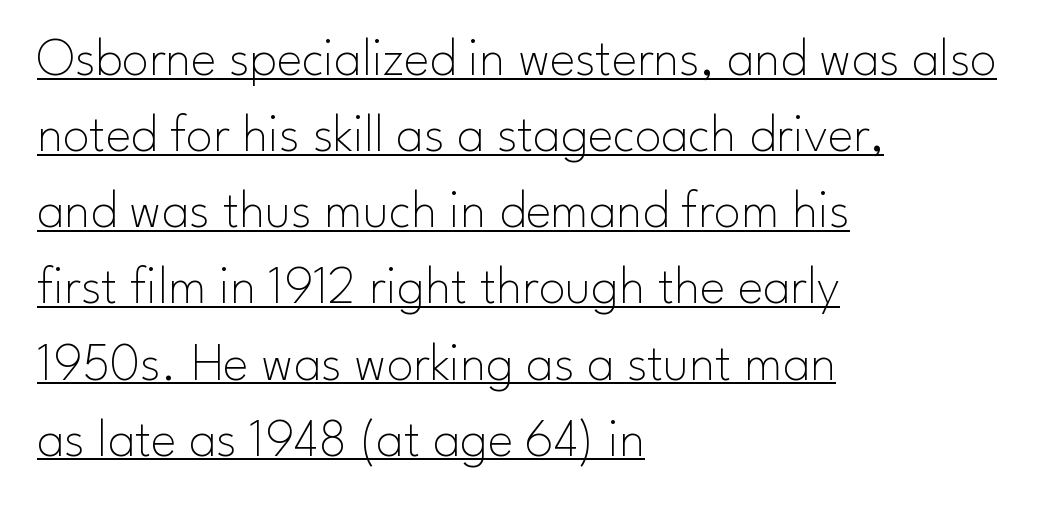
The image shows 54 px thin sans-serif type, upright; set left-aligned, normal line spacing (1.41x), normal letter spacing, underlined; low stroke contrast and a small x-height.
